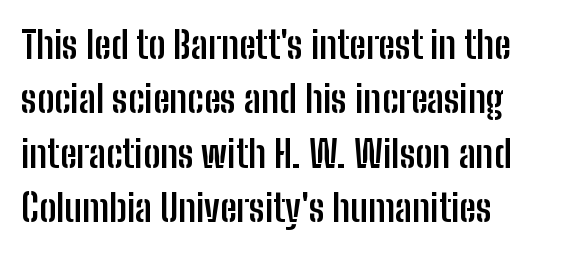
{"serif": "no", "italic": "no", "bold": "yes", "weight": "semibold", "width": "condensed", "stroke_contrast": "low", "x_height": "medium", "monospaced": "no", "underline": "no", "align": "left", "line_spacing": "normal", "line_spacing_ratio": 1.43, "letter_spacing": "normal", "letter_spacing_em": 0.0, "glyph_px": 38}
